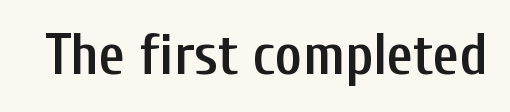
Q: Is the text bold? A: Semi-bold.
Q: Is the text italic (slanted)? A: No, it is upright.
Q: Is the typeface a serif or a sans-serif typeface? A: Sans-serif.
Q: Is the text underlined? A: No.
Q: Is the spacing between letters normal or unusually wide? A: Normal.
Q: Width (condensed, normal, or wide)? A: Condensed.
Q: Stroke contrast? A: Low.
Q: x-height? A: Medium.
Q: Monospaced? A: No.
